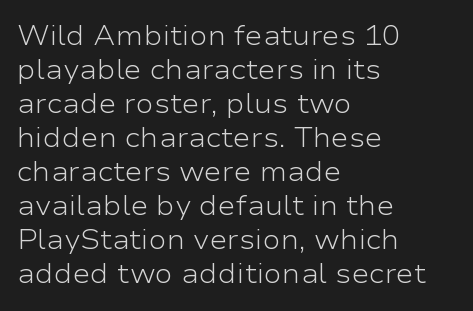
Q: Is the text bold? A: No.
Q: Is the text italic (slanted)? A: No, it is upright.
Q: Is the text underlined? A: No.
Q: How is the paragraph aligned? A: Left-aligned.
Q: Is the spacing between letters normal or unusually wide? A: Normal.
Q: Is the spacing between lines tight, normal or loose? A: Normal.
